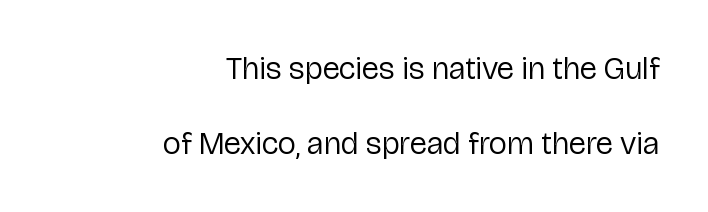
Q: Is the text bold? A: No.
Q: Is the text italic (slanted)? A: No, it is upright.
Q: Is the typeface a serif or a sans-serif typeface? A: Sans-serif.
Q: Is the text underlined? A: No.
Q: How is the paragraph aligned? A: Right-aligned.
Q: Is the spacing between letters normal or unusually wide? A: Normal.
Q: Is the spacing between lines tight, normal or loose? A: Loose.
Q: Width (condensed, normal, or wide)? A: Normal.
Q: Stroke contrast? A: Low.
Q: x-height? A: Medium.
Q: Monospaced? A: No.
